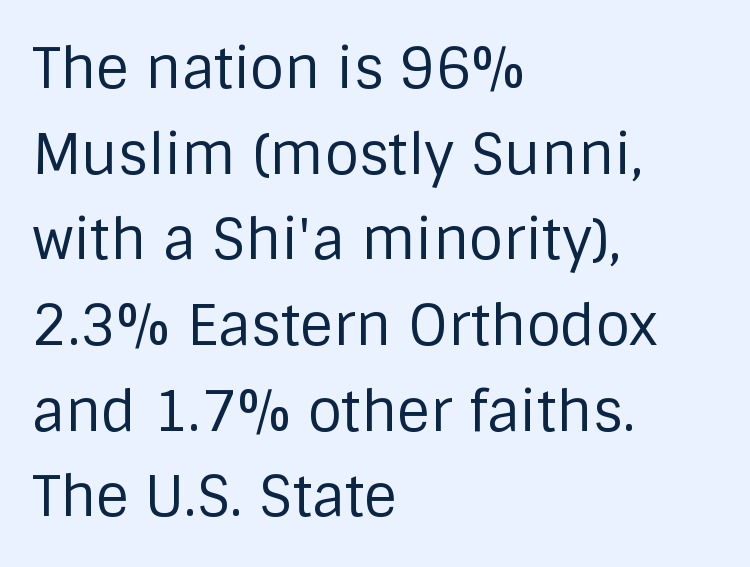
The image shows 56 px regular-weight sans-serif type, upright; set left-aligned, normal line spacing (1.53x), normal letter spacing, not underlined; low stroke contrast and a large x-height.
